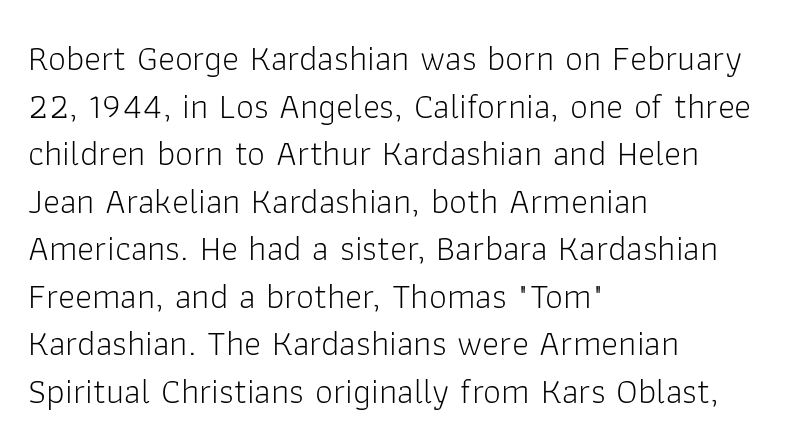
The image shows 36 px light sans-serif type, upright; set left-aligned, normal line spacing (1.32x), normal letter spacing, not underlined; low stroke contrast and a medium x-height.
